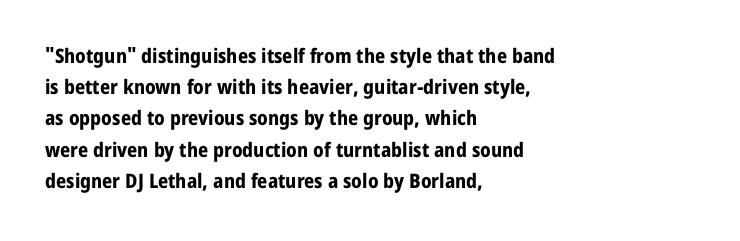
Beneath every word, the page is bare. The letterforms sit shoulder to shoulder at normal distance. The typesetter chose a ragged-right arrangement here. What weight is shown? A full bold with thick strokes.
